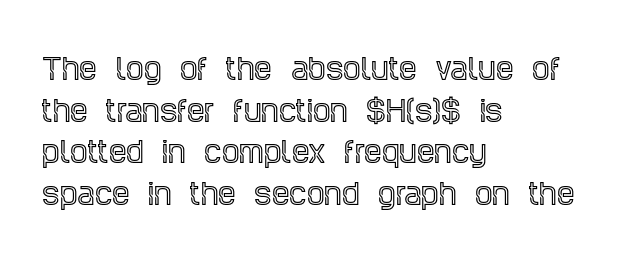
Words appear dense and cohesive because spacing is normal. Interline gaps are of average width in this sample. The setting favours the left margin, as ordinary paragraphs usually do. Nobody drew a line under any word here.
